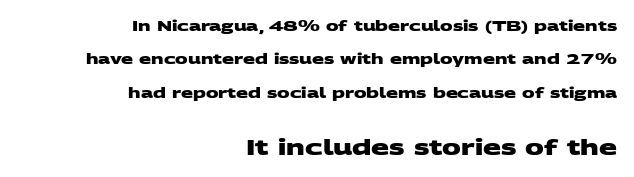
{"bold": "yes", "underline": "no", "align": "right", "line_spacing": "loose", "line_spacing_ratio": 2.38, "letter_spacing": "normal", "letter_spacing_em": 0.0, "larger_block": "second", "size_ratio": 1.5, "glyph_px": 21}
